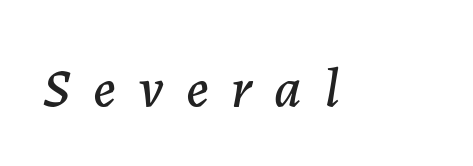
The image shows 56 px text type, italic (leaning right); set unusually wide letter spacing (+0.4 em), not underlined; low stroke contrast and a medium x-height.
